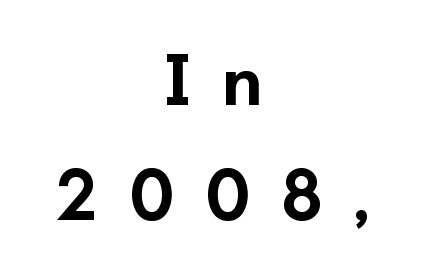
What kind of face is this? One without serifs — a sans. The tracking jumps out immediately: characters are airy and widely separated. A roman cut, with each character standing at attention. The typesetter chose a symmetrical, centered arrangement here.
